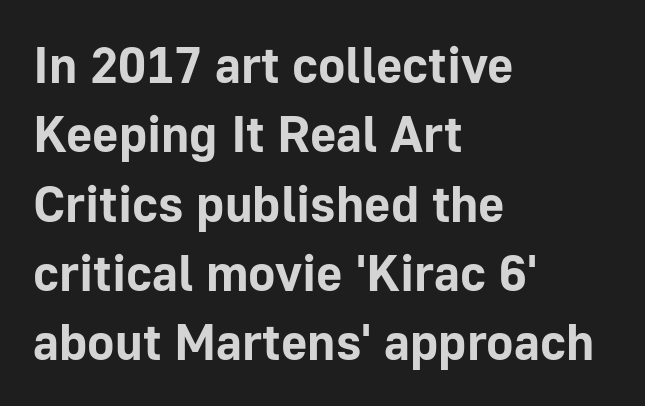
The image shows 51 px bold sans-serif type, upright; set left-aligned, normal line spacing (1.36x), normal letter spacing, not underlined; low stroke contrast and a medium x-height.
